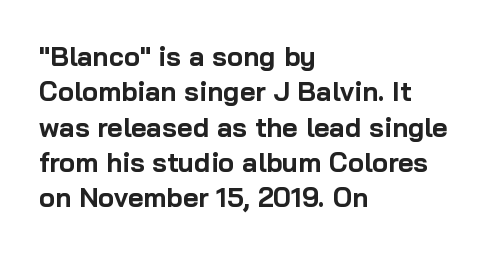
{"italic": "no", "bold": "yes", "underline": "no", "align": "left", "line_spacing": "normal", "line_spacing_ratio": 1.31, "letter_spacing": "normal", "letter_spacing_em": 0.0, "glyph_px": 27}
